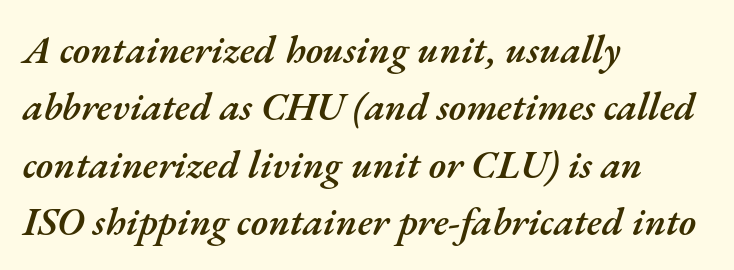
Q: Is the text bold? A: Semi-bold.
Q: Is the text italic (slanted)? A: Yes, it leans right by about 17 degrees.
Q: Is the text underlined? A: No.
Q: How is the paragraph aligned? A: Left-aligned.
Q: Is the spacing between letters normal or unusually wide? A: Normal.
Q: Is the spacing between lines tight, normal or loose? A: Normal.
Q: Width (condensed, normal, or wide)? A: Normal.
Q: Stroke contrast? A: Medium.
Q: x-height? A: Small.
Q: Monospaced? A: No.
